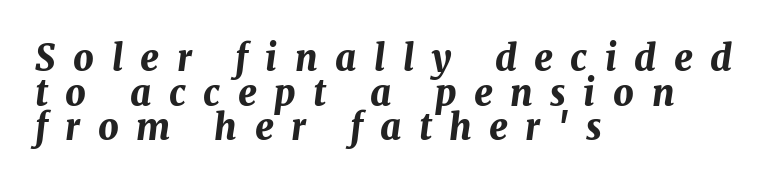
The passage shown is not underscored anywhere. Each line starts at the same left margin while the right side varies. Interline gaps are noticeably narrow in this sample. Style check: oblique. Weight check: bold — yes, fully.
